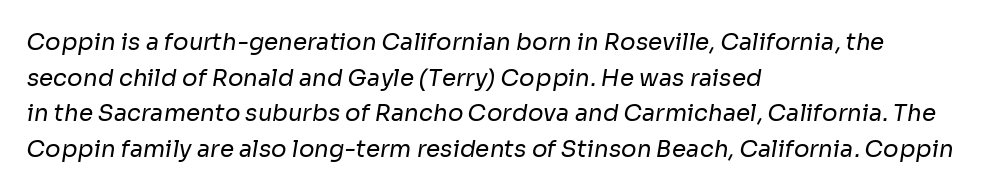
Q: Is the text bold? A: No.
Q: Is the text underlined? A: No.
Q: How is the paragraph aligned? A: Left-aligned.
Q: Is the spacing between letters normal or unusually wide? A: Normal.
Q: Is the spacing between lines tight, normal or loose? A: Normal.
